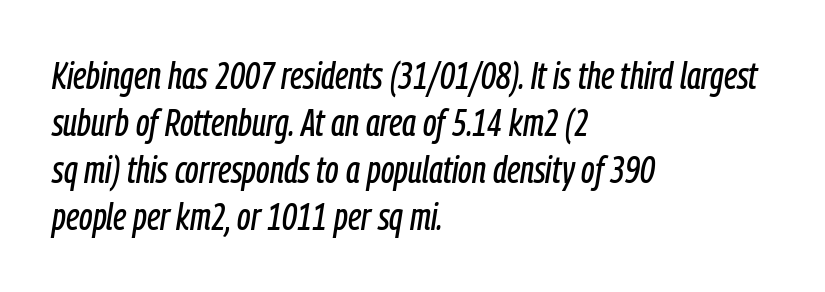
Each word holds together tightly as a unit, with standard inter-letter gaps. The letters advance in unequal steps, a hallmark of proportional type. The whole block is typeset with a tilt. Casual observation: everything's shoved over to the left. Each row of text sits above clean, open space.
